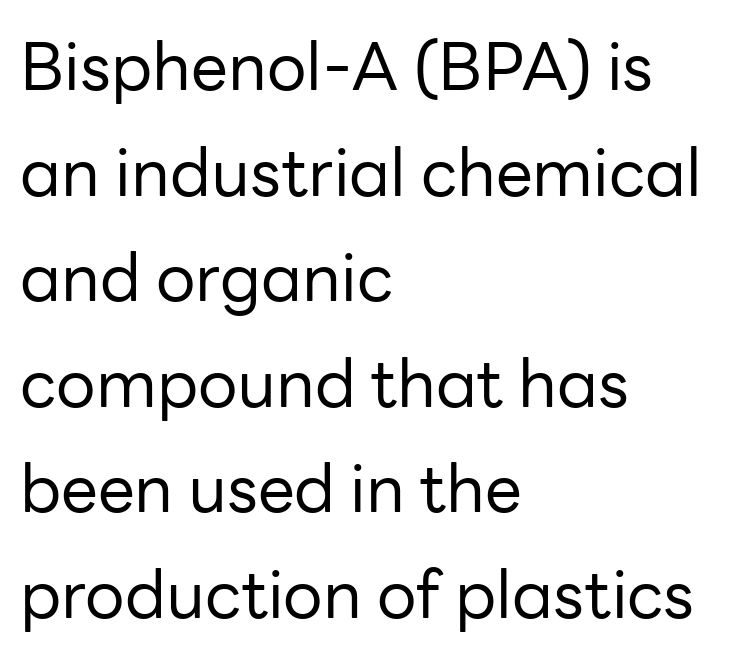
{"serif": "no", "italic": "no", "bold": "no", "weight": "regular", "width": "normal", "stroke_contrast": "low", "x_height": "medium", "monospaced": "no", "underline": "no", "align": "left", "line_spacing": "normal", "line_spacing_ratio": 1.6, "letter_spacing": "normal", "letter_spacing_em": 0.0, "glyph_px": 66}
